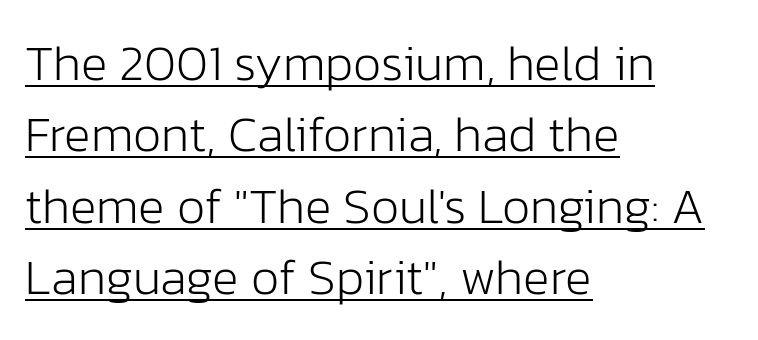
Q: Is the text bold? A: No.
Q: Is the text italic (slanted)? A: No, it is upright.
Q: Is the typeface a serif or a sans-serif typeface? A: Sans-serif.
Q: Is the text underlined? A: Yes.
Q: How is the paragraph aligned? A: Left-aligned.
Q: Is the spacing between letters normal or unusually wide? A: Normal.
Q: Is the spacing between lines tight, normal or loose? A: Normal.
Q: Width (condensed, normal, or wide)? A: Normal.
Q: Stroke contrast? A: Low.
Q: x-height? A: Medium.
Q: Monospaced? A: No.
